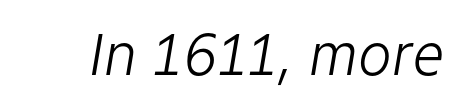
The image shows 57 px light type, italic (leaning right); set normal letter spacing, not underlined; low stroke contrast and a medium x-height.
